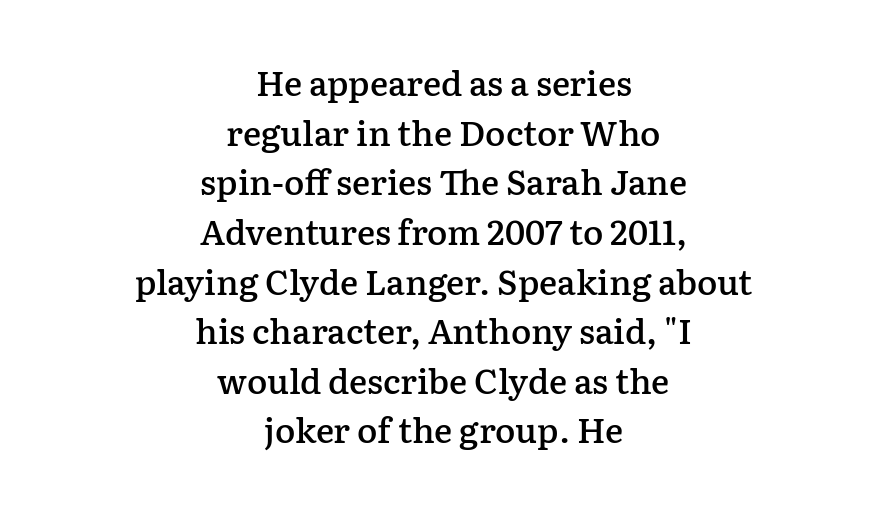
The foot of each line stays bare and open. The passage shown has conventional tracking throughout. These lines stack symmetrically, like a column narrowing and widening about its center. A typesetter would mark this as roman, not italic. Is this a fixed-width face? No — the glyphs have proportional, varying widths. Typographic density is moderately raised because the face is semibold.
